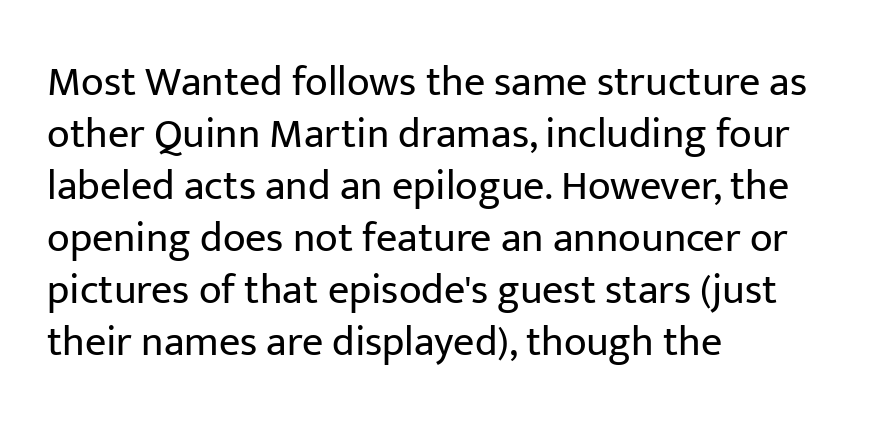
The image shows 42 px regular-weight sans-serif type, upright; set left-aligned, line spacing 1.24x, normal letter spacing, not underlined; low stroke contrast and a medium x-height.
